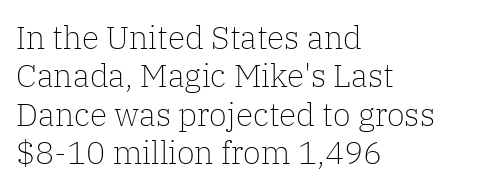
Q: Is the text bold? A: No.
Q: Is the text italic (slanted)? A: No, it is upright.
Q: Is the typeface a serif or a sans-serif typeface? A: Serif.
Q: Is the text underlined? A: No.
Q: How is the paragraph aligned? A: Left-aligned.
Q: Is the spacing between letters normal or unusually wide? A: Normal.
Q: Width (condensed, normal, or wide)? A: Normal.
Q: Stroke contrast? A: Low.
Q: x-height? A: Medium.
Q: Monospaced? A: No.
